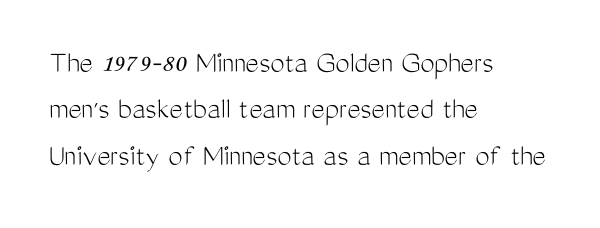
{"serif": "no", "italic": "no", "bold": "no", "weight": "light", "width": "condensed", "stroke_contrast": "medium", "x_height": "medium", "monospaced": "no", "underline": "no", "align": "left", "line_spacing": "normal", "line_spacing_ratio": 1.45, "letter_spacing": "normal", "letter_spacing_em": 0.0, "glyph_px": 32}
